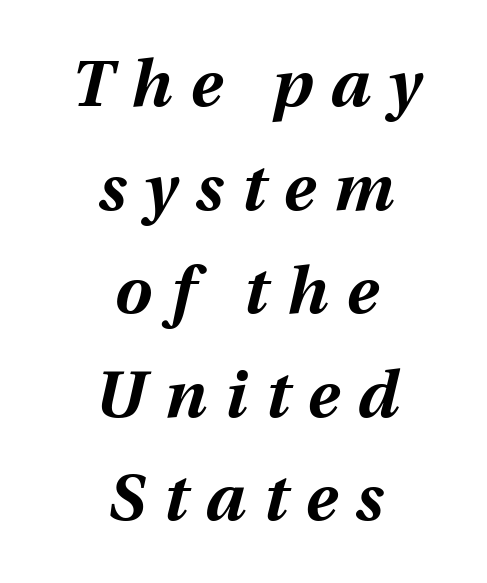
The image shows 66 px bold type, italic (leaning right); set centered, normal line spacing (1.57x), unusually wide letter spacing (+0.28 em), not underlined; medium stroke contrast and a medium x-height.
